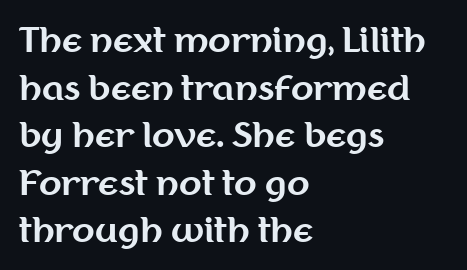
Observe the ordinary spacing: letters are neighbours, not strangers. The specimen reads as upright at a glance. Proportional: the letters do not fall into vertical columns. Serif or sans? Sans — the stroke terminals are bare. These words are printed bold, with thick strokes throughout. Regular leading.
